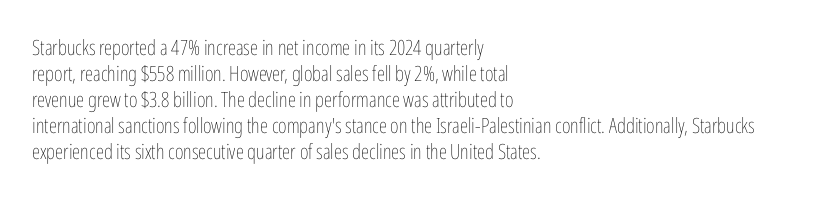
The typography opts for an upright posture over an oblique one. Unmarked baselines from the first word to the last. Students, note that the glyphs here touch the page at normal intervals. Which margin do the lines hug? The left one — the right edge is uneven. The typesetting does not lean heavy: it is not bold.
